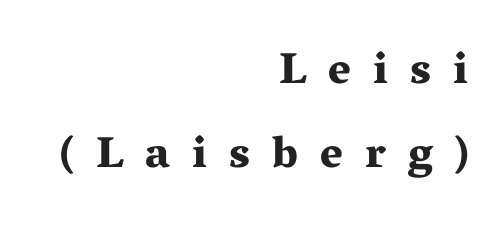
The image shows 44 px bold, wide serif type, upright; set right-aligned, loose line spacing (1.9x), unusually wide letter spacing (+0.5 em), not underlined; medium stroke contrast and a medium x-height.
